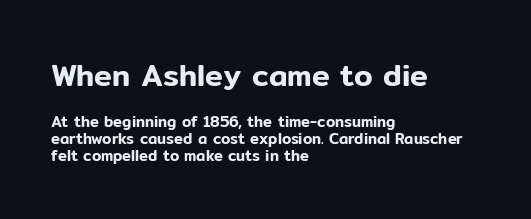
Q: Is the text italic (slanted)? A: No, it is upright.
Q: Is the typeface a serif or a sans-serif typeface? A: Sans-serif.
Q: Is the text underlined? A: No.
Q: How is the paragraph aligned? A: Left-aligned.
Q: Is the spacing between letters normal or unusually wide? A: Normal.
Q: Is the spacing between lines tight, normal or loose? A: Tight.
Q: Which block of text is set in a larger size, the first (top) or the second (bottom)? A: The first (top) one.
Q: Width (condensed, normal, or wide)? A: Normal.
Q: Stroke contrast? A: Low.
Q: x-height? A: Medium.
Q: Monospaced? A: No.
